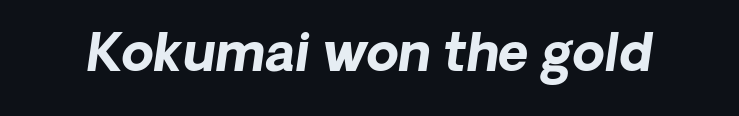
{"serif": "no", "bold": "yes", "weight": "bold", "width": "normal", "stroke_contrast": "low", "x_height": "medium", "monospaced": "no", "underline": "no", "letter_spacing": "normal", "letter_spacing_em": 0.0, "glyph_px": 52}
